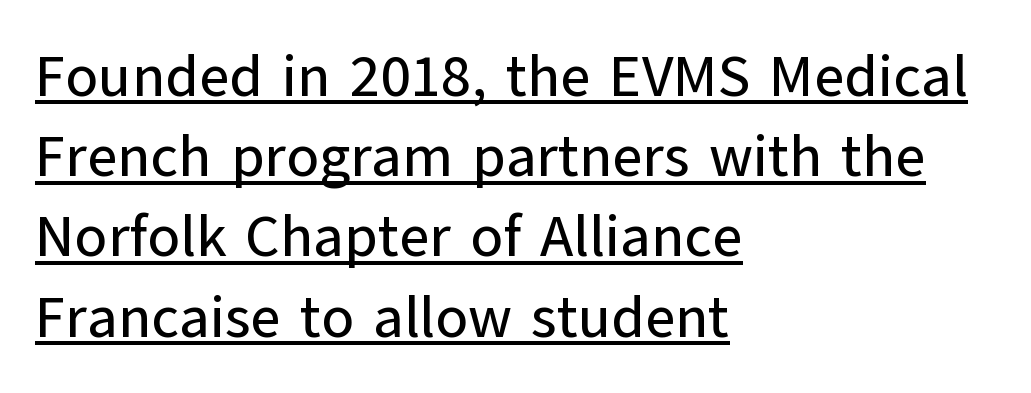
Q: Is the text italic (slanted)? A: No, it is upright.
Q: Is the typeface a serif or a sans-serif typeface? A: Sans-serif.
Q: Is the text underlined? A: Yes.
Q: How is the paragraph aligned? A: Left-aligned.
Q: Is the spacing between letters normal or unusually wide? A: Normal.
Q: Is the spacing between lines tight, normal or loose? A: Normal.
Q: Width (condensed, normal, or wide)? A: Normal.
Q: Stroke contrast? A: Low.
Q: x-height? A: Medium.
Q: Monospaced? A: No.
